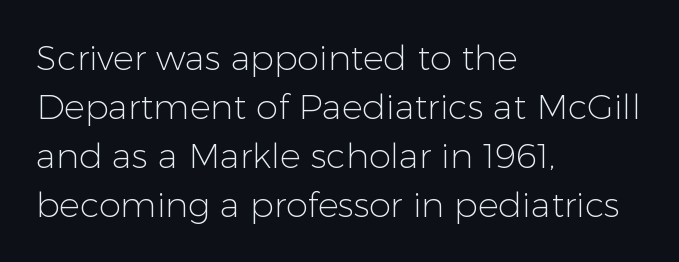
{"serif": "no", "italic": "no", "bold": "no", "weight": "light", "width": "normal", "stroke_contrast": "low", "x_height": "medium", "monospaced": "no", "underline": "no", "align": "left", "line_spacing": "normal", "line_spacing_ratio": 1.4, "letter_spacing": "normal", "letter_spacing_em": 0.0, "glyph_px": 35}
